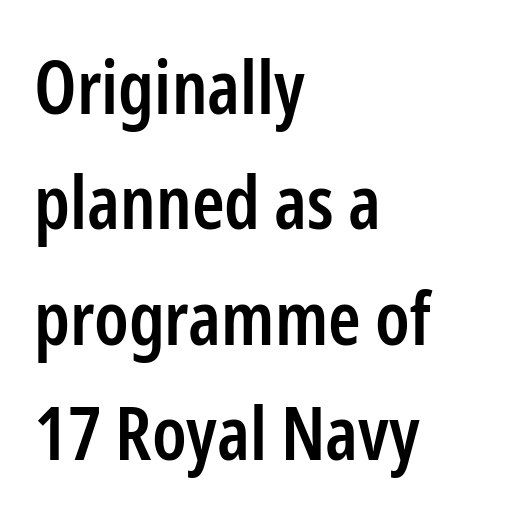
Q: Is the text bold? A: Semi-bold.
Q: Is the text italic (slanted)? A: No, it is upright.
Q: Is the typeface a serif or a sans-serif typeface? A: Sans-serif.
Q: Is the text underlined? A: No.
Q: How is the paragraph aligned? A: Left-aligned.
Q: Is the spacing between letters normal or unusually wide? A: Normal.
Q: Is the spacing between lines tight, normal or loose? A: Normal.
Q: Width (condensed, normal, or wide)? A: Condensed.
Q: Stroke contrast? A: Low.
Q: x-height? A: Medium.
Q: Monospaced? A: No.
